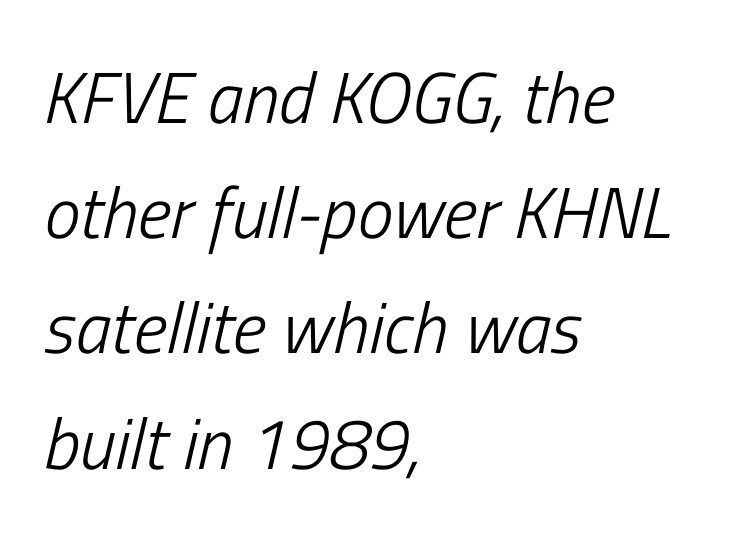
The image shows 72 px light, condensed type, italic (leaning right); set left-aligned, normal line spacing (1.6x), normal letter spacing, not underlined; low stroke contrast and a medium x-height.
